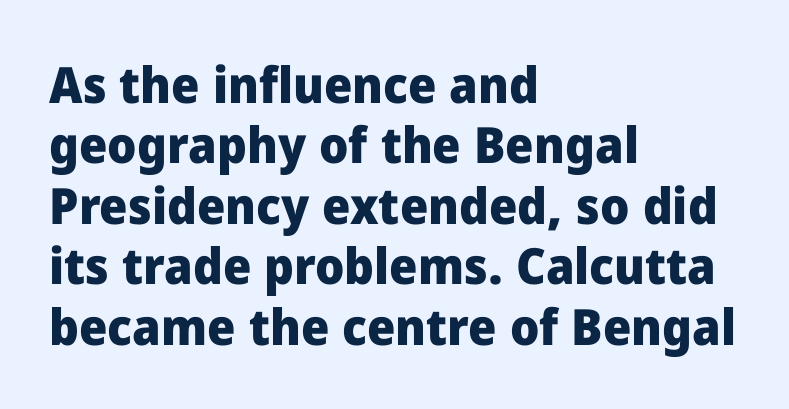
The image shows 50 px heavy sans-serif type, upright; set left-aligned, line spacing 1.21x, normal letter spacing, not underlined; low stroke contrast and a medium x-height.
